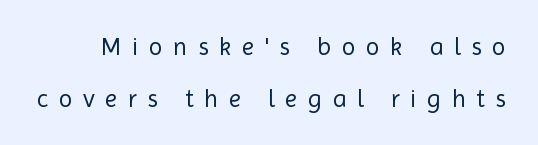
The cut favours lightness, reaching ordinary text weight at its darkest. Nope, not italic — everything's standing straight. The line texture is sparse and dotted thanks to wide tracking. You could fit nearly another row in the gap between these rows. Beneath every word, the page is bare.
